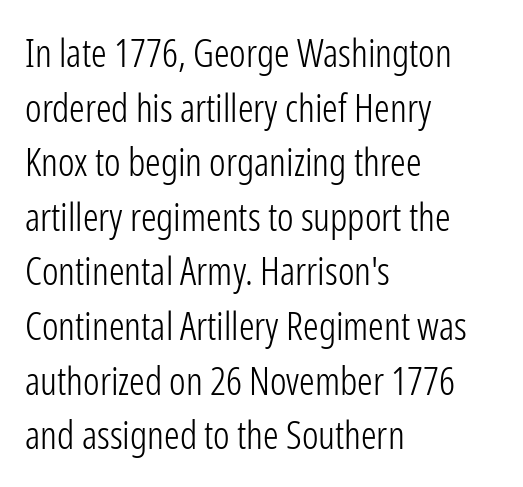
{"serif": "no", "italic": "no", "bold": "no", "weight": "light", "width": "condensed", "stroke_contrast": "low", "x_height": "medium", "monospaced": "no", "underline": "no", "align": "left", "line_spacing": "normal", "line_spacing_ratio": 1.4, "letter_spacing": "normal", "letter_spacing_em": 0.0, "glyph_px": 39}
